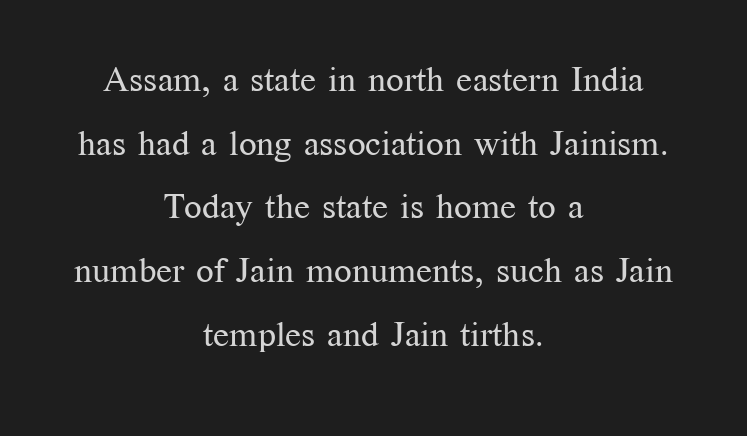
The image shows 35 px regular-weight serif type, upright; set centered, line spacing 1.82x, normal letter spacing, not underlined; medium stroke contrast and a medium x-height.
